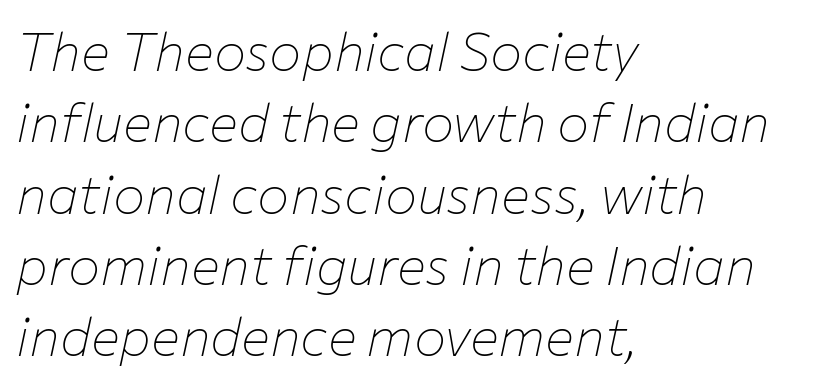
The image shows 54 px thin type, italic (leaning right); set left-aligned, normal line spacing (1.32x), normal letter spacing, not underlined; low stroke contrast and a medium x-height.
